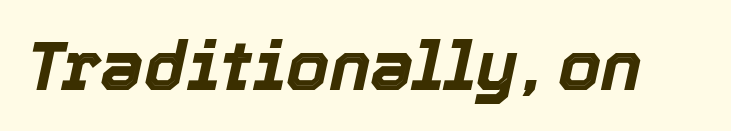
{"italic": "yes", "lean": "right", "slant_degrees": 12, "bold": "yes", "weight": "bold", "width": "normal", "x_height": "medium", "monospaced": "no", "underline": "no", "letter_spacing": "normal", "letter_spacing_em": 0.0, "glyph_px": 69}
